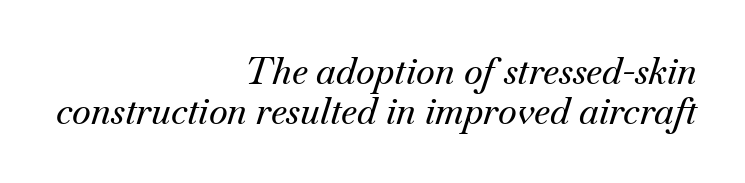
{"serif": "yes", "italic": "yes", "lean": "right", "slant_degrees": 18, "width": "normal", "stroke_contrast": "medium", "x_height": "small", "monospaced": "no", "underline": "no", "align": "right", "line_spacing": "tight", "line_spacing_ratio": 1.11, "letter_spacing": "normal", "letter_spacing_em": 0.0, "glyph_px": 36}
